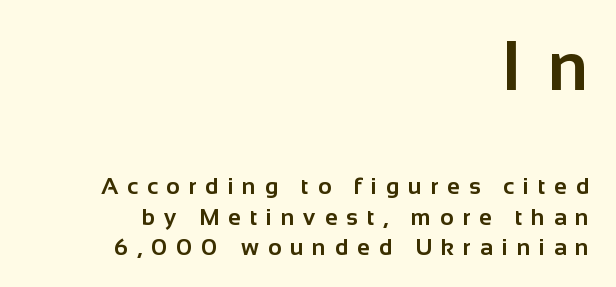
Large over small — that's the arrangement of the two blocks here. Examine the stroke ends and you'll find no serifs. Horizontal bands of white between lines are of average thickness. The passage is arranged like a letterhead date or caption credit — flush right. Letter spacing: wide. If you drew a line through each stem, it would be perfectly vertical.
